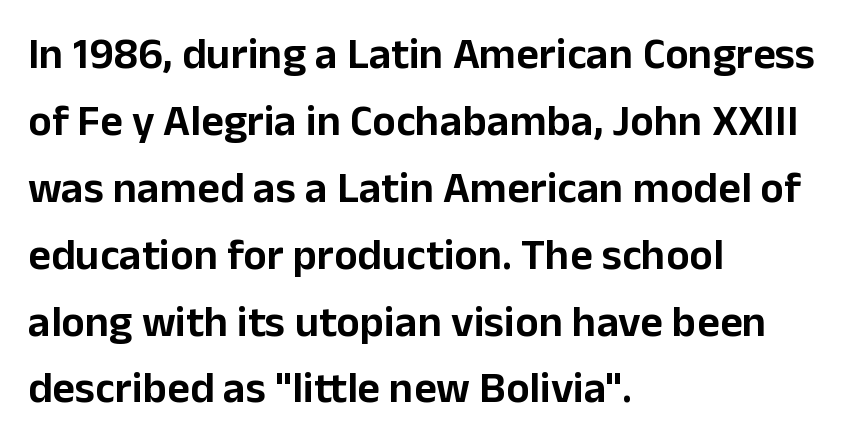
I'd call this a sans setting — the letters go barefoot. The passage shown stacks its lines at a standard gap. Spacing between characters is what you'd get straight out of the box. This is the regular roman posture of the typeface. The rendering uses natural spacing where letterforms have individual widths.
